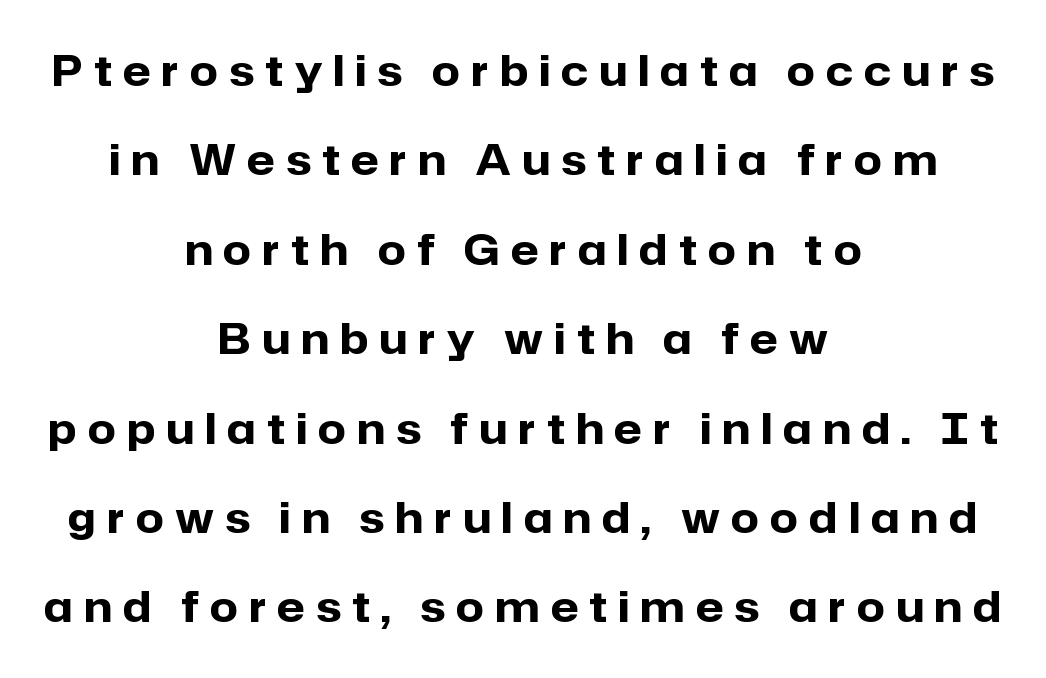
The lettering holds an erect, upright posture throughout. Is there much room between lines? Yes — plenty of vertical air separates them. Plenty of ink on the page — the face is bold. The letters advance in unequal steps, a hallmark of proportional type. Check under the words: just untouched page. The paragraph shown floats in the horizontal middle.
